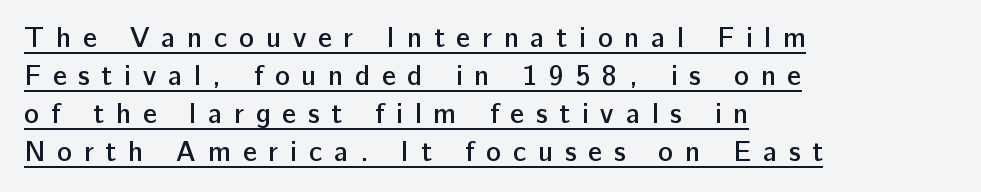
In terms of posture, this sample is upright. The string is rendered with underlining switched on. Line spacing here is normal. Line beginnings align vertically; line endings do not. Substantial extra tracking has been applied to these lines.
